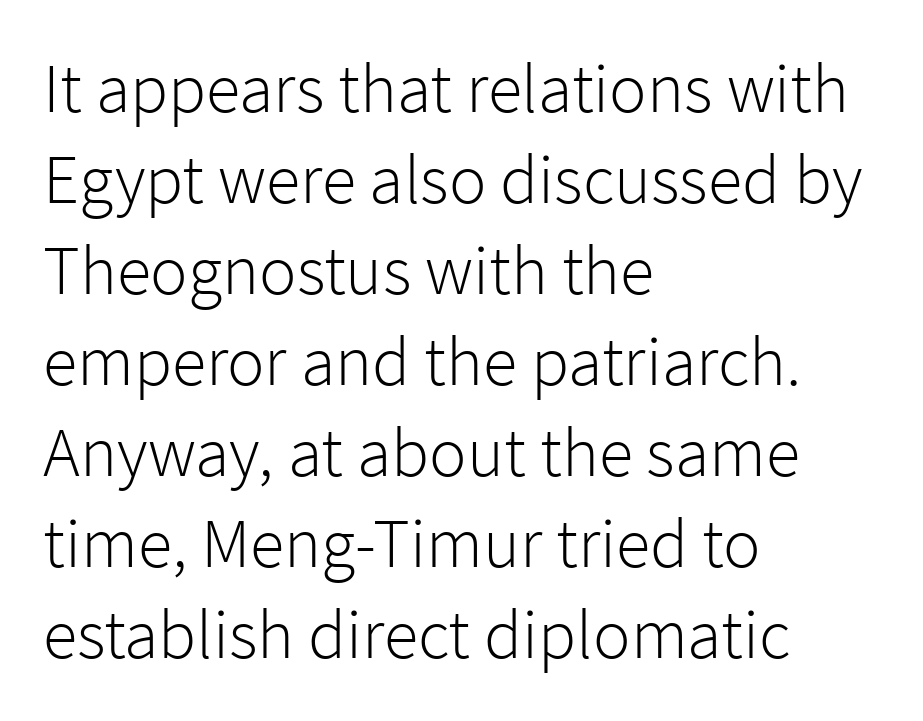
Note the varied advance widths — an 'i' is clearly narrower than an 'm'. Look at the bottom of the vertical strokes: they stop flat, with no serifs. Stems and bowls with no extra thickness — not bold. Normally led — the rows are evenly, conventionally spaced.
